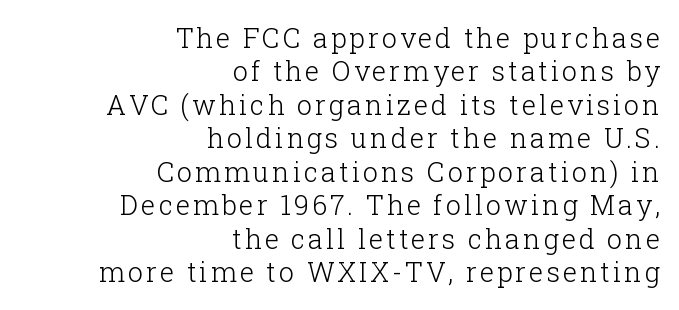
Heft: none added — not bold. The baseline area is clear. Is there any slant? The stems are plumb. The paragraph shown leans on its right margin.
